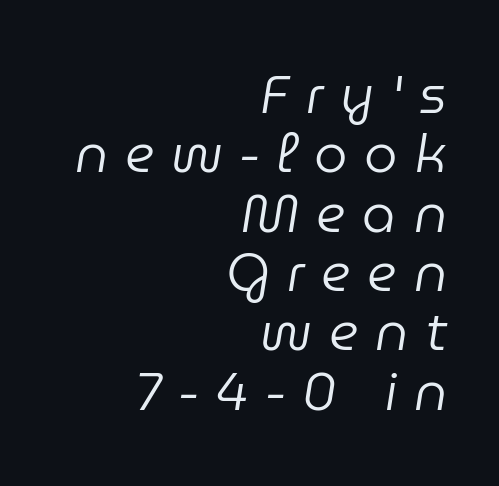
{"italic": "yes", "lean": "right", "slant_degrees": 9, "bold": "no", "weight": "regular", "width": "normal", "stroke_contrast": "low", "x_height": "medium", "monospaced": "no", "underline": "no", "align": "right", "line_spacing": "tight", "line_spacing_ratio": 1.12, "letter_spacing": "wide", "letter_spacing_em": 0.32, "glyph_px": 53}
